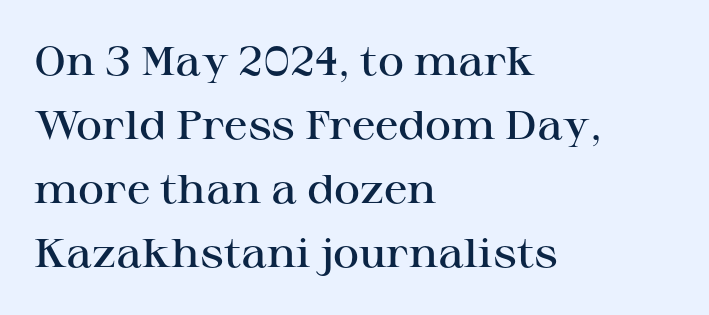
Q: Is the text bold? A: Semi-bold.
Q: Is the text italic (slanted)? A: No, it is upright.
Q: Is the typeface a serif or a sans-serif typeface? A: Serif.
Q: Is the text underlined? A: No.
Q: How is the paragraph aligned? A: Left-aligned.
Q: Is the spacing between letters normal or unusually wide? A: Normal.
Q: Is the spacing between lines tight, normal or loose? A: Normal.
Q: Width (condensed, normal, or wide)? A: Wide.
Q: Stroke contrast? A: High.
Q: x-height? A: Medium.
Q: Monospaced? A: No.
